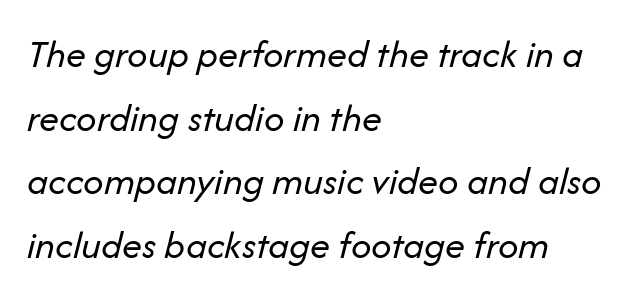
The lines are quadded left. Line spacing here is normal. Vertical stems look standard width or narrower in stroke. Quick note: italic.
